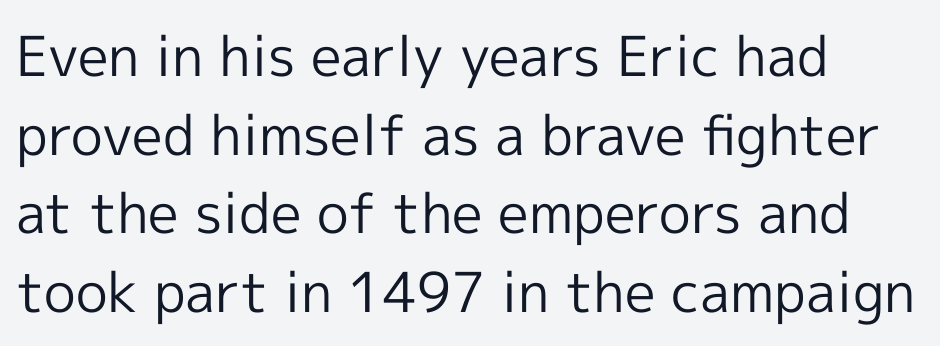
Are there feet on the stems? There aren't — it's a sans. Does extra space separate the letters? No, they use regular spacing. No heavy texture on the line: the type isn't bold. In CSS terms this would be text-align: left. The space beneath each line is pristine and unruled. Spacing verdict: proportional, widths tailored to each character.
